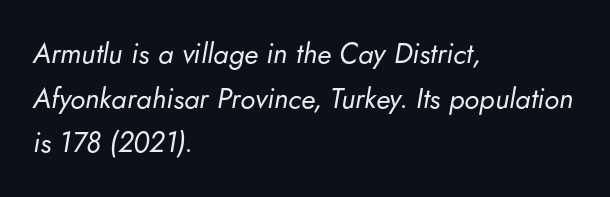
The image shows 28 px regular-weight type, italic (leaning right); set left-aligned, normal line spacing (1.59x), normal letter spacing, not underlined; low stroke contrast and a small x-height.
